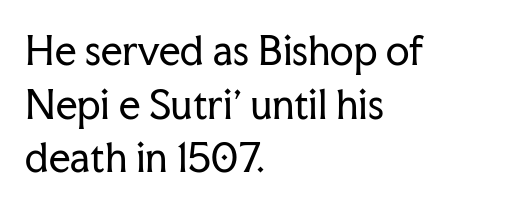
The image shows 38 px regular-weight serif type, upright; set left-aligned, normal line spacing (1.41x), normal letter spacing, not underlined; low stroke contrast and a medium x-height.
